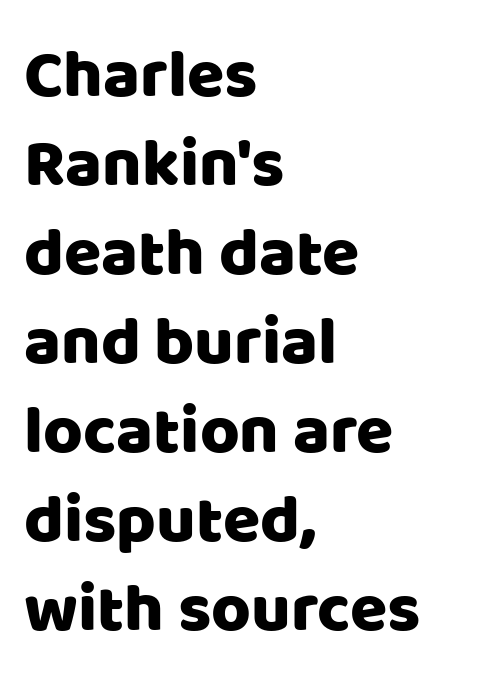
{"serif": "no", "italic": "no", "width": "normal", "stroke_contrast": "low", "x_height": "large", "monospaced": "no", "underline": "no", "align": "left", "line_spacing": "normal", "line_spacing_ratio": 1.31, "letter_spacing": "normal", "letter_spacing_em": 0.0, "glyph_px": 68}
